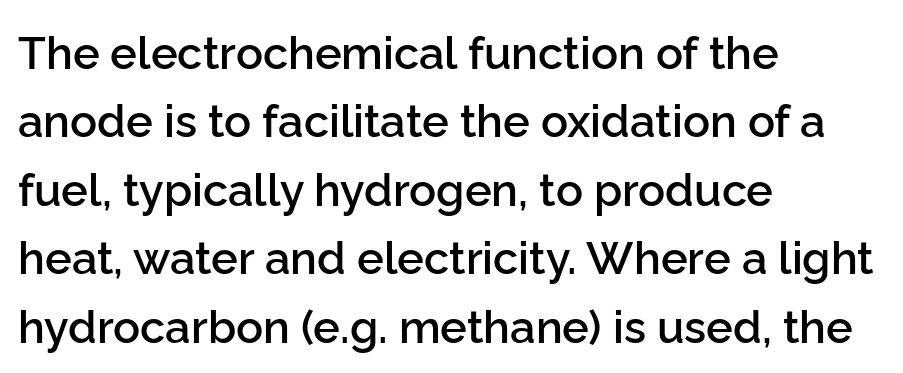
The glyphs in this specimen are sans serif. Line beginnings align vertically; line endings do not. Successive baselines arrive at the customary interval. Proportional: the letters do not fall into vertical columns. Every character sits straight up, as roman type does.
